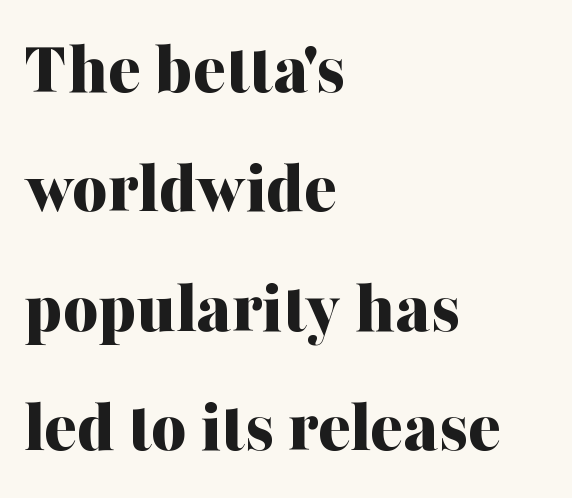
Q: Is the text bold? A: Yes.
Q: Is the text italic (slanted)? A: No, it is upright.
Q: Is the typeface a serif or a sans-serif typeface? A: Serif.
Q: Is the text underlined? A: No.
Q: How is the paragraph aligned? A: Left-aligned.
Q: Is the spacing between letters normal or unusually wide? A: Normal.
Q: Is the spacing between lines tight, normal or loose? A: Normal.
Q: Width (condensed, normal, or wide)? A: Normal.
Q: Stroke contrast? A: Medium.
Q: x-height? A: Medium.
Q: Monospaced? A: No.
